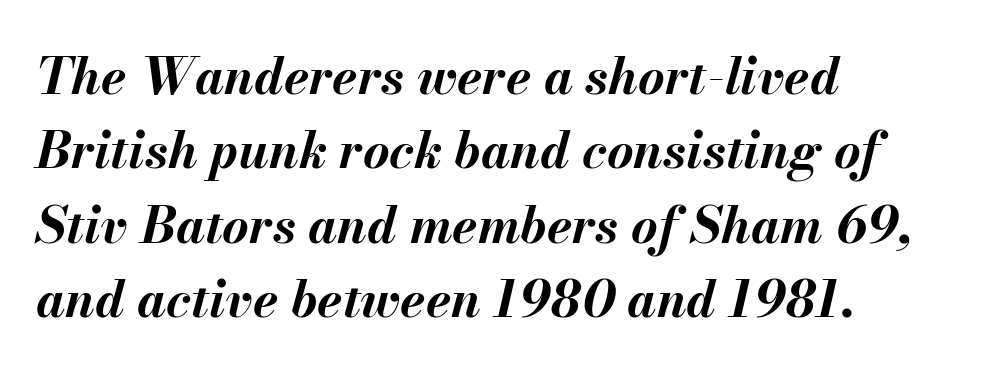
The image shows 51 px bold type, italic (leaning right); set left-aligned, normal line spacing (1.46x), normal letter spacing, not underlined; medium stroke contrast and a small x-height.
